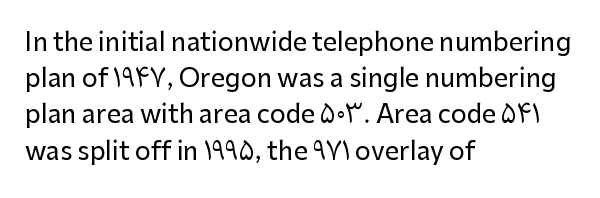
{"italic": "no", "underline": "no", "align": "left", "line_spacing": "normal", "line_spacing_ratio": 1.45, "letter_spacing": "normal", "letter_spacing_em": 0.0, "glyph_px": 25}
